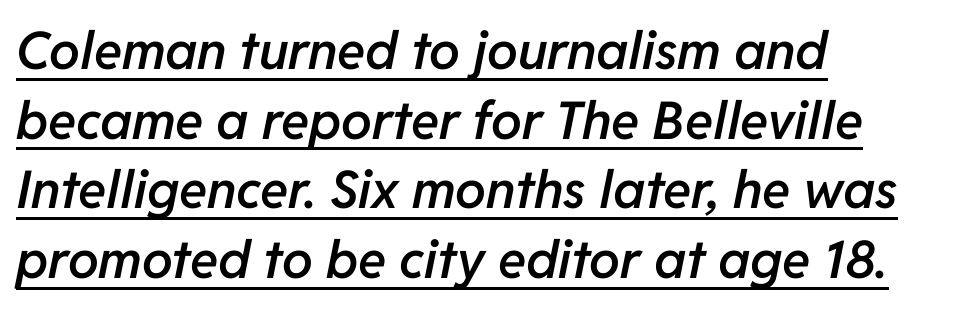
The image shows 52 px semibold type, italic (leaning right); set left-aligned, normal line spacing (1.34x), normal letter spacing, underlined; low stroke contrast and a medium x-height.
